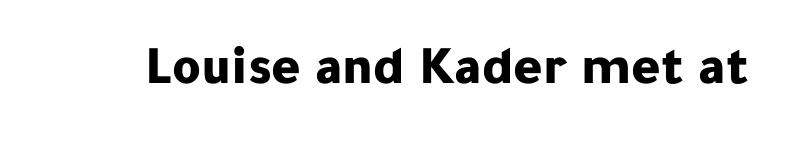
The image shows 55 px bold sans-serif type, upright; set normal letter spacing, not underlined; low stroke contrast and a medium x-height.
